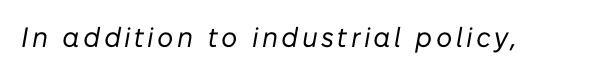
{"italic": "yes", "lean": "right", "slant_degrees": 10, "bold": "no", "weight": "regular", "width": "normal", "stroke_contrast": "low", "x_height": "medium", "monospaced": "no", "underline": "no", "glyph_px": 28}
